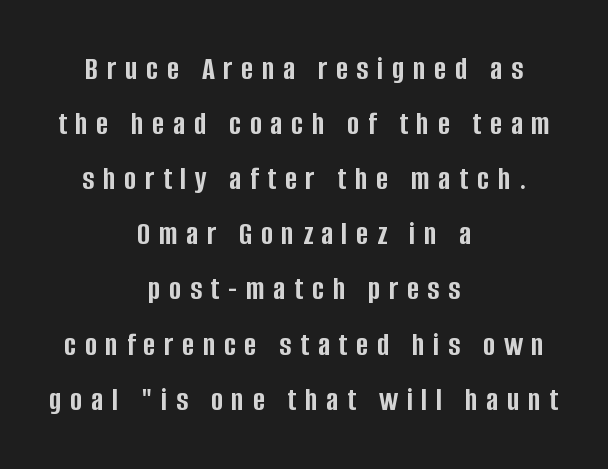
{"serif": "no", "italic": "no", "bold": "yes", "weight": "semibold", "width": "condensed", "stroke_contrast": "low", "x_height": "large", "monospaced": "no", "underline": "no", "align": "center", "line_spacing": "normal", "line_spacing_ratio": 1.67, "letter_spacing": "wide", "letter_spacing_em": 0.26, "glyph_px": 33}
